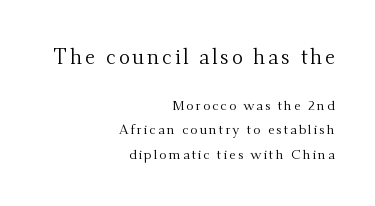
The image shows 21 px text type, upright; set right-aligned, line spacing 1.75x, not underlined; the first (top) block is 1.5x larger.
